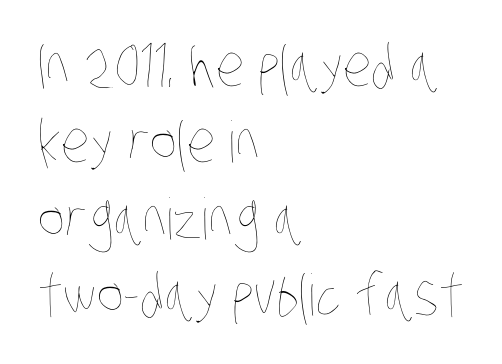
How are the letters spaced? Ordinarily, with no added tracking. The passage shown is typed in a proportional face where columns would drift. A normal amount of white space separates one row of letters from the next. Underlining? Definitely not there. Ink coverage per letter is moderate at most. The compositor pushed each line to the left boundary.
